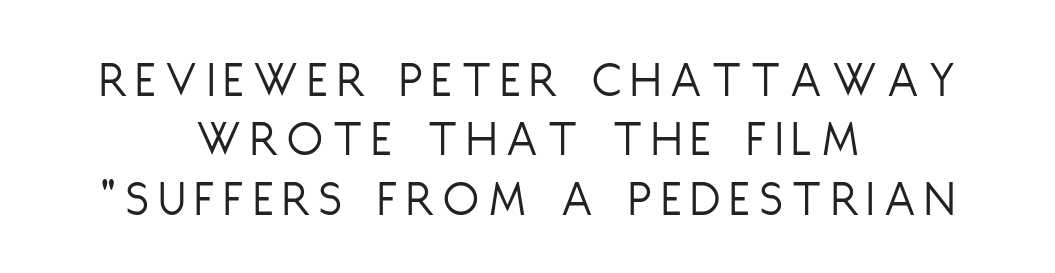
Q: Is the text bold? A: No.
Q: Is the text italic (slanted)? A: No, it is upright.
Q: Is the typeface a serif or a sans-serif typeface? A: Sans-serif.
Q: Is the text underlined? A: No.
Q: How is the paragraph aligned? A: Centered.
Q: Is the spacing between lines tight, normal or loose? A: Tight.
Q: Width (condensed, normal, or wide)? A: Condensed.
Q: Stroke contrast? A: Low.
Q: x-height? A: Large.
Q: Monospaced? A: No.
